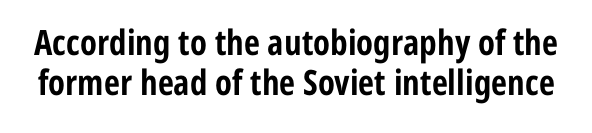
Nobody drew a line under any word here. In terms of letterform style, serifs are entirely absent. Nothing unusual about the tracking: characters are spaced as the font intends. This sample has the flowing, uneven cadence of proportional lettering.
